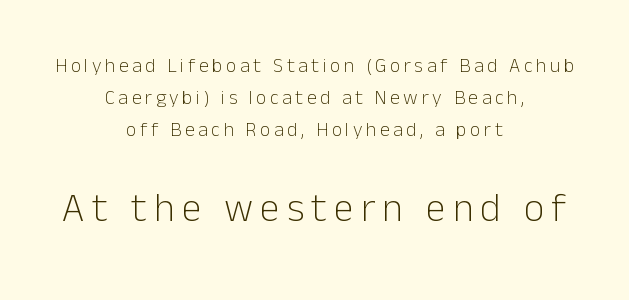
The image shows 40 px light sans-serif type, upright; set centered, normal line spacing (1.61x), not underlined; the second (bottom) block is 2.0x larger; low stroke contrast and a medium x-height.
